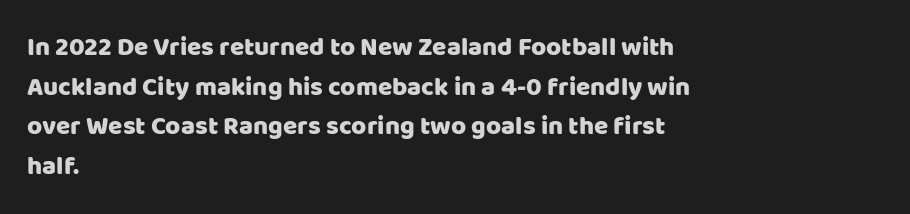
Interline gaps are of average width in this sample. The type sits square on the baseline with zero lean. Just letters on the line, the space beneath them empty. Students, note that the glyphs here touch the page at normal intervals. The rendering anchors every line to the left-hand side.
